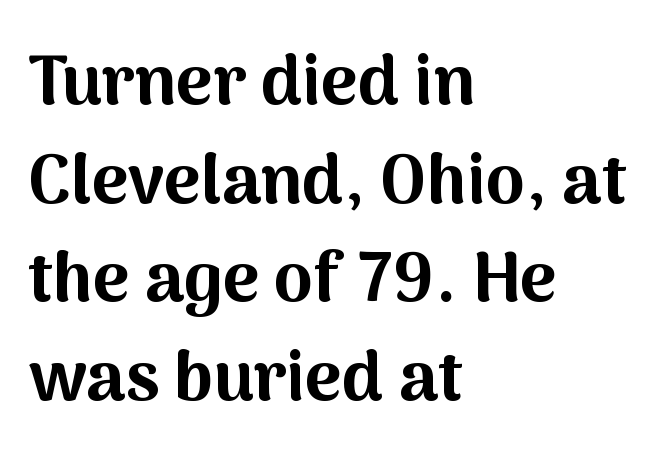
Q: Is the text bold? A: Yes.
Q: Is the text italic (slanted)? A: No, it is upright.
Q: Is the typeface a serif or a sans-serif typeface? A: Sans-serif.
Q: Is the text underlined? A: No.
Q: How is the paragraph aligned? A: Left-aligned.
Q: Is the spacing between letters normal or unusually wide? A: Normal.
Q: Is the spacing between lines tight, normal or loose? A: Normal.
Q: Width (condensed, normal, or wide)? A: Normal.
Q: Stroke contrast? A: Medium.
Q: x-height? A: Medium.
Q: Monospaced? A: No.
